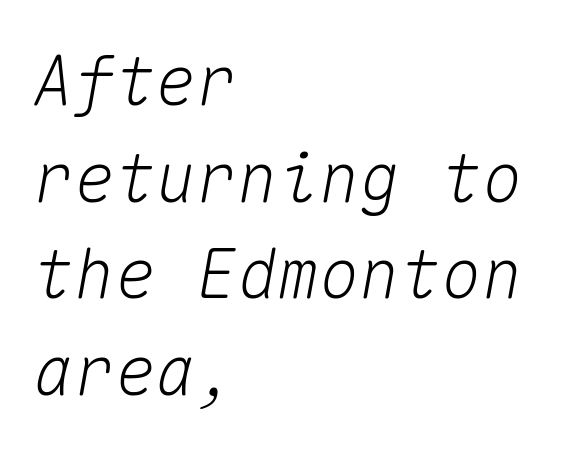
The image shows 68 px text type, italic (leaning right), monospaced; set left-aligned, normal line spacing (1.42x), normal letter spacing, not underlined; medium stroke contrast and a medium x-height.
